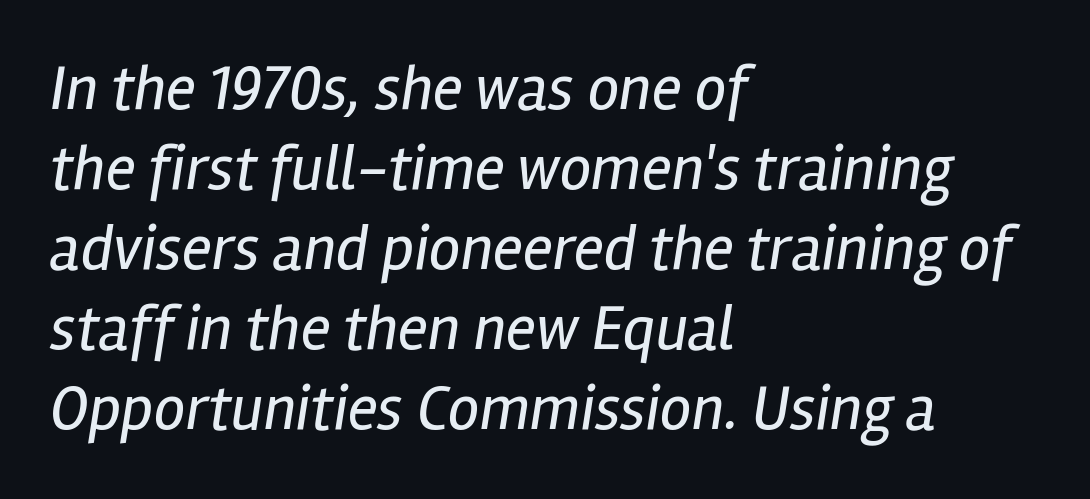
{"italic": "yes", "lean": "right", "slant_degrees": 12, "bold": "no", "weight": "regular", "width": "condensed", "stroke_contrast": "low", "x_height": "medium", "monospaced": "no", "underline": "no", "align": "left", "line_spacing": "normal", "line_spacing_ratio": 1.27, "letter_spacing": "normal", "letter_spacing_em": 0.0, "glyph_px": 63}
